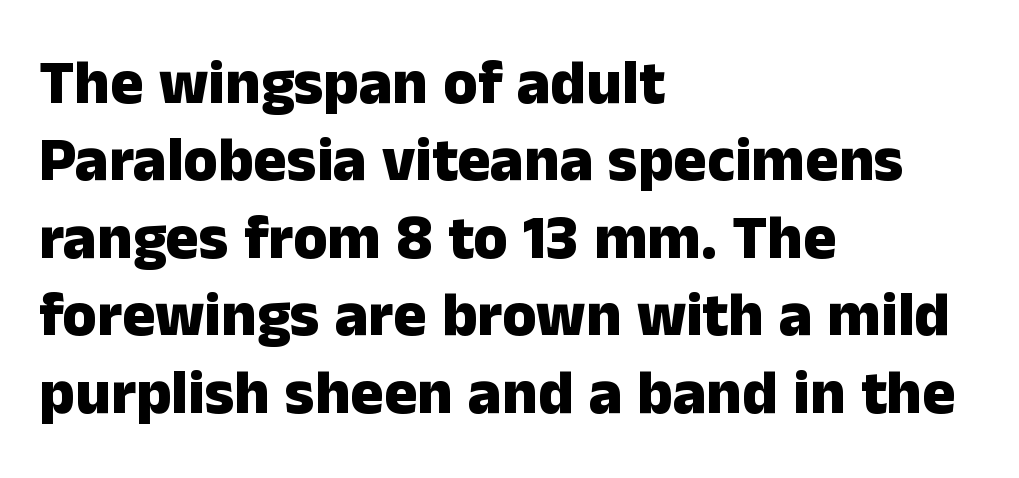
Q: Is the text bold? A: Yes.
Q: Is the text italic (slanted)? A: No, it is upright.
Q: Is the typeface a serif or a sans-serif typeface? A: Sans-serif.
Q: Is the text underlined? A: No.
Q: How is the paragraph aligned? A: Left-aligned.
Q: Is the spacing between letters normal or unusually wide? A: Normal.
Q: Is the spacing between lines tight, normal or loose? A: Normal.
Q: Width (condensed, normal, or wide)? A: Normal.
Q: Stroke contrast? A: Low.
Q: x-height? A: Medium.
Q: Monospaced? A: No.
